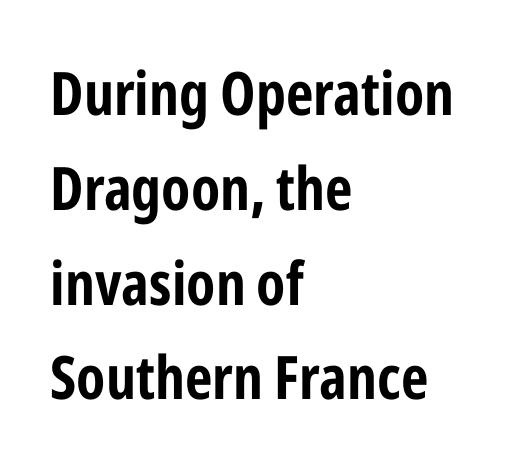
Q: Is the text bold? A: Yes.
Q: Is the text italic (slanted)? A: No, it is upright.
Q: Is the typeface a serif or a sans-serif typeface? A: Sans-serif.
Q: Is the text underlined? A: No.
Q: How is the paragraph aligned? A: Left-aligned.
Q: Is the spacing between letters normal or unusually wide? A: Normal.
Q: Is the spacing between lines tight, normal or loose? A: Normal.
Q: Width (condensed, normal, or wide)? A: Condensed.
Q: Stroke contrast? A: Low.
Q: x-height? A: Medium.
Q: Monospaced? A: No.
